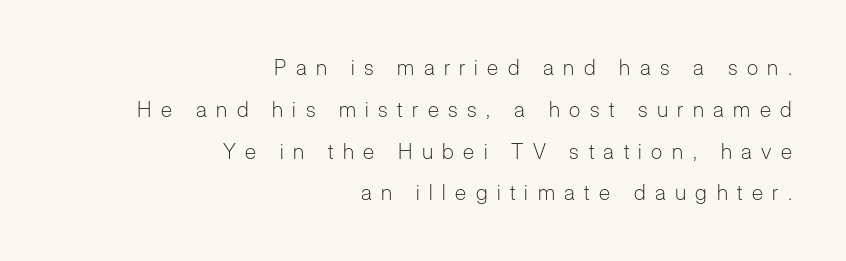
{"italic": "no", "bold": "no", "underline": "no", "align": "right", "line_spacing": "loose", "line_spacing_ratio": 1.99, "letter_spacing": "wide", "letter_spacing_em": 0.45, "glyph_px": 21}
